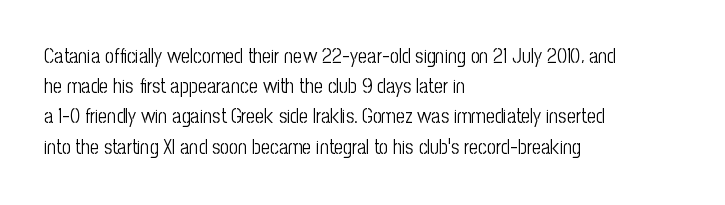
The image shows 20 px text type, upright; set left-aligned, normal line spacing (1.51x), normal letter spacing, not underlined.
